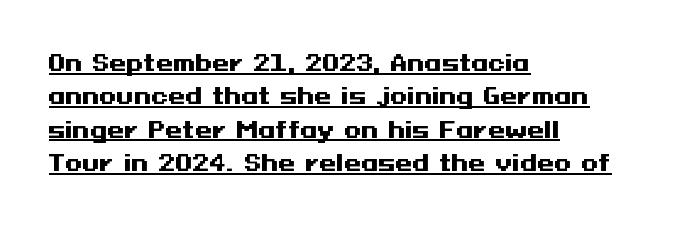
Rows of type keep a routine distance in the vertical direction. One-word summary of the alignment: left. Strokes here are thick enough to call this a true bold. A typesetter would call this zero additional tracking.
